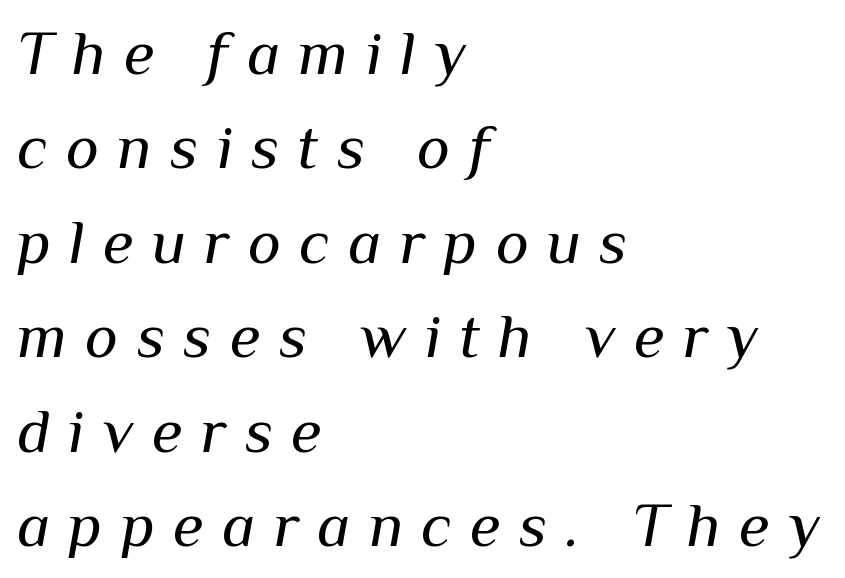
Q: Is the text bold? A: No.
Q: Is the text italic (slanted)? A: Yes, it leans right by about 10 degrees.
Q: Is the text underlined? A: No.
Q: How is the paragraph aligned? A: Left-aligned.
Q: Is the spacing between letters normal or unusually wide? A: Unusually wide.
Q: Is the spacing between lines tight, normal or loose? A: Normal.
Q: Width (condensed, normal, or wide)? A: Normal.
Q: Stroke contrast? A: Medium.
Q: x-height? A: Medium.
Q: Monospaced? A: No.
